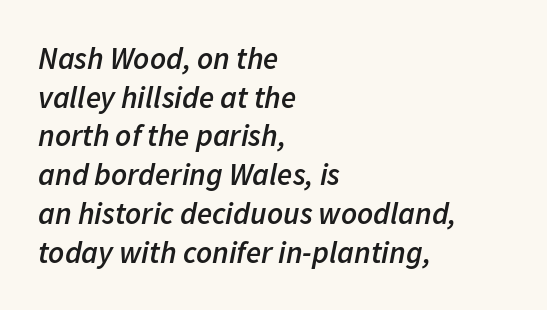
The image shows 31 px semibold type, italic (leaning right); set left-aligned, normal line spacing (1.25x), normal letter spacing, not underlined; low stroke contrast and a medium x-height.
